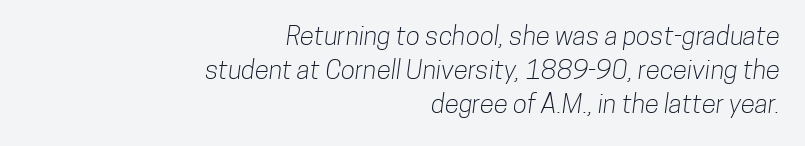
Q: Is the text underlined? A: No.
Q: How is the paragraph aligned? A: Right-aligned.
Q: Is the spacing between letters normal or unusually wide? A: Normal.
Q: Is the spacing between lines tight, normal or loose? A: Normal.
